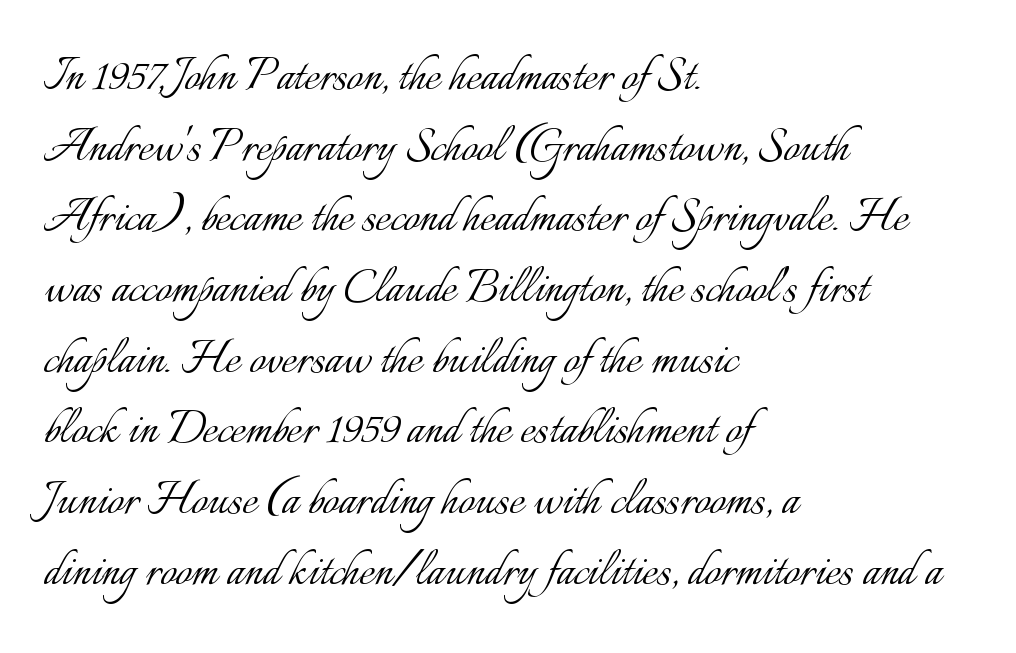
{"bold": "no", "weight": "light", "width": "normal", "stroke_contrast": "low", "x_height": "small", "monospaced": "no", "underline": "no", "align": "left", "line_spacing_ratio": 1.24, "letter_spacing": "normal", "letter_spacing_em": 0.0, "glyph_px": 57}
